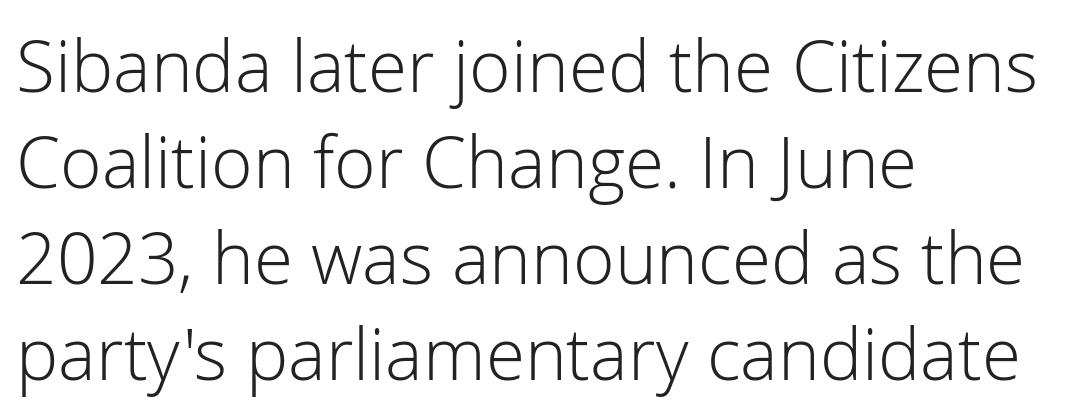
Honestly, the letter spacing is just normal — you wouldn't notice it. The font's upright variant was chosen for this text. Proportional: the letters do not fall into vertical columns. A light-to-regular cut is what we see here. Anything drawn beneath the words? Only blank space. Regular leading.
